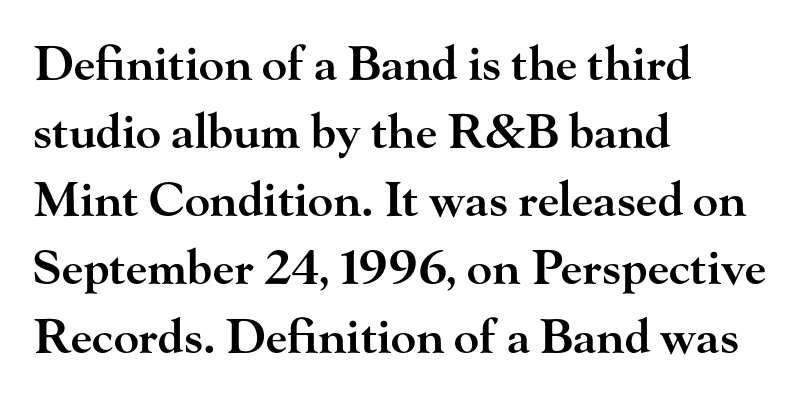
{"serif": "yes", "italic": "no", "bold": "semi", "weight": "semibold", "width": "wide", "stroke_contrast": "high", "x_height": "small", "monospaced": "no", "underline": "no", "align": "left", "line_spacing": "normal", "line_spacing_ratio": 1.45, "letter_spacing": "normal", "letter_spacing_em": 0.0, "glyph_px": 47}
